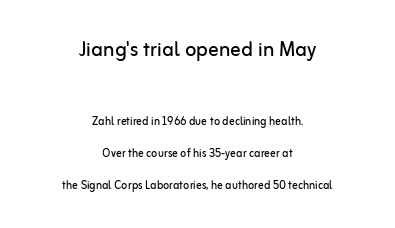
{"italic": "no", "bold": "no", "underline": "no", "align": "center", "line_spacing": "loose", "line_spacing_ratio": 2.28, "letter_spacing": "normal", "letter_spacing_em": 0.0, "larger_block": "first", "size_ratio": 1.86, "glyph_px": 26}
